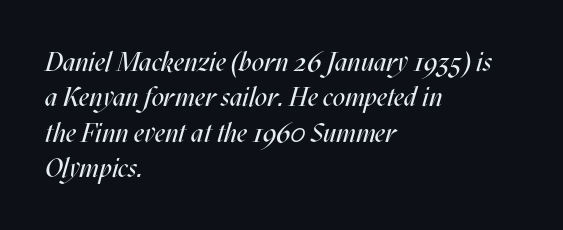
Q: Is the text bold? A: No.
Q: Is the text italic (slanted)? A: Yes, it leans right by about 17 degrees.
Q: Is the text underlined? A: No.
Q: How is the paragraph aligned? A: Left-aligned.
Q: Is the spacing between letters normal or unusually wide? A: Normal.
Q: Is the spacing between lines tight, normal or loose? A: Normal.
